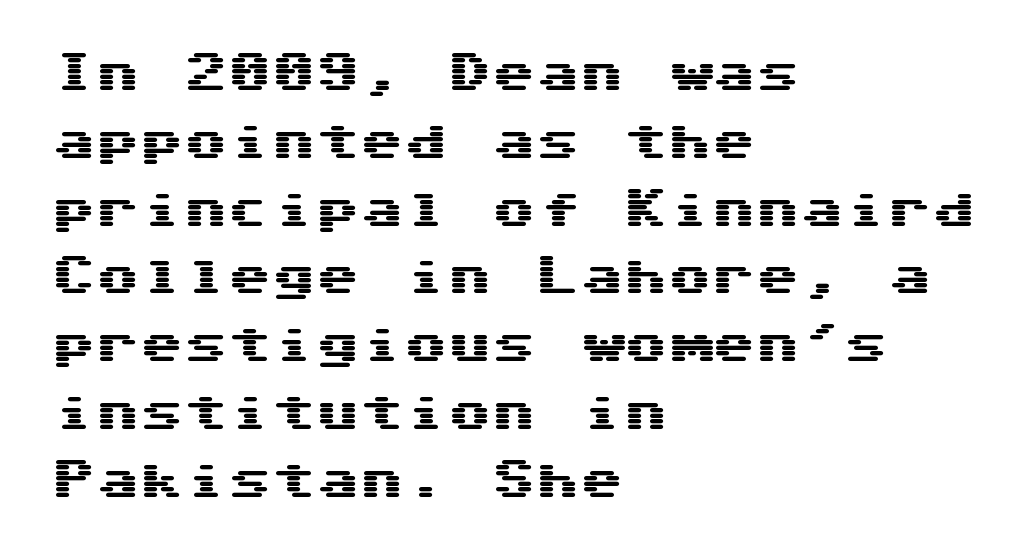
Q: Is the text italic (slanted)? A: No, it is upright.
Q: Is the typeface a serif or a sans-serif typeface? A: Sans-serif.
Q: Is the text underlined? A: No.
Q: How is the paragraph aligned? A: Left-aligned.
Q: Is the spacing between letters normal or unusually wide? A: Normal.
Q: Is the spacing between lines tight, normal or loose? A: Normal.
Q: Width (condensed, normal, or wide)? A: Wide.
Q: Stroke contrast? A: Medium.
Q: x-height? A: Medium.
Q: Monospaced? A: Yes.
